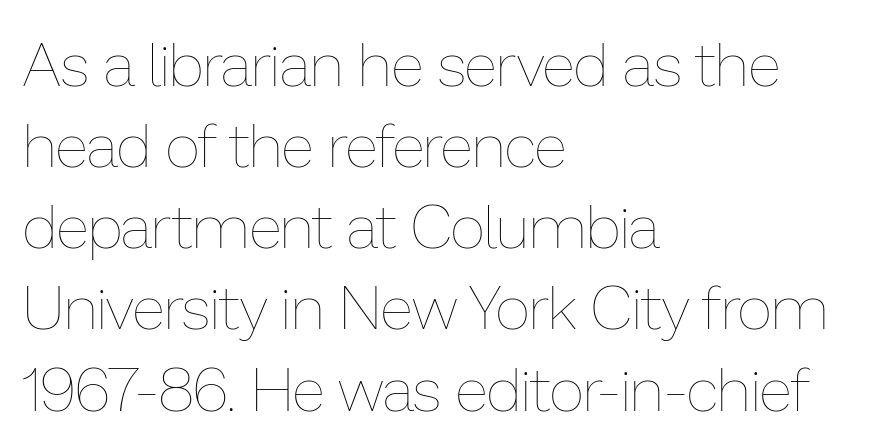
The image shows 61 px thin type, upright; set left-aligned, normal line spacing (1.33x), normal letter spacing, not underlined; low stroke contrast and a medium x-height.
